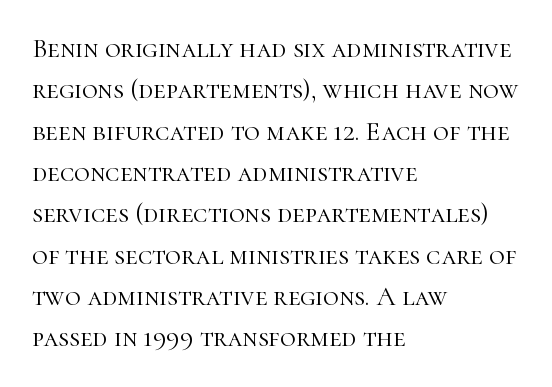
The image shows 27 px text type, upright; set left-aligned, normal line spacing (1.53x), normal letter spacing, not underlined.
